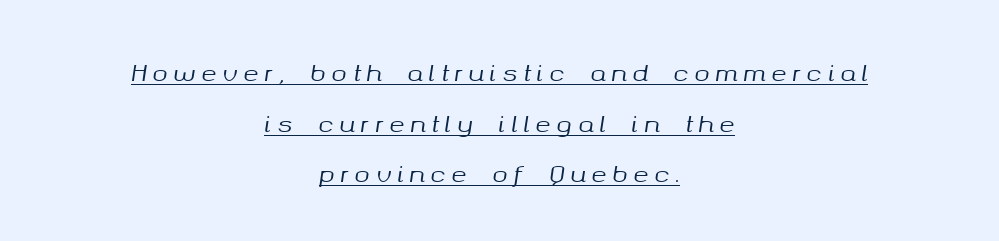
{"italic": "yes", "lean": "right", "slant_degrees": 8, "underline": "yes", "align": "center", "line_spacing": "loose", "line_spacing_ratio": 2.2, "letter_spacing": "wide", "letter_spacing_em": 0.25, "glyph_px": 23}
